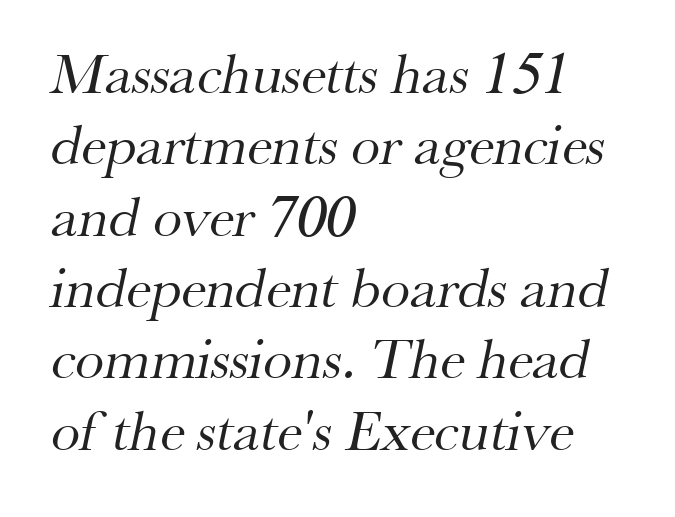
{"serif": "yes", "bold": "no", "weight": "regular", "width": "normal", "stroke_contrast": "medium", "x_height": "small", "monospaced": "no", "underline": "no", "align": "left", "line_spacing_ratio": 1.23, "letter_spacing": "normal", "letter_spacing_em": 0.0, "glyph_px": 58}
